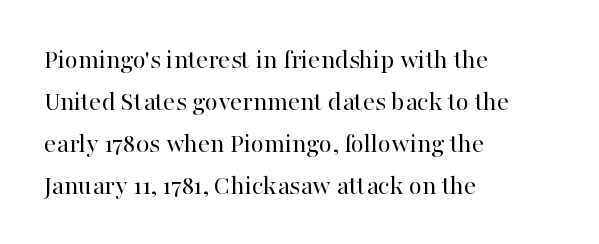
Q: Is the text bold? A: No.
Q: Is the text italic (slanted)? A: No, it is upright.
Q: Is the text underlined? A: No.
Q: How is the paragraph aligned? A: Left-aligned.
Q: Is the spacing between letters normal or unusually wide? A: Normal.
Q: Is the spacing between lines tight, normal or loose? A: Normal.
